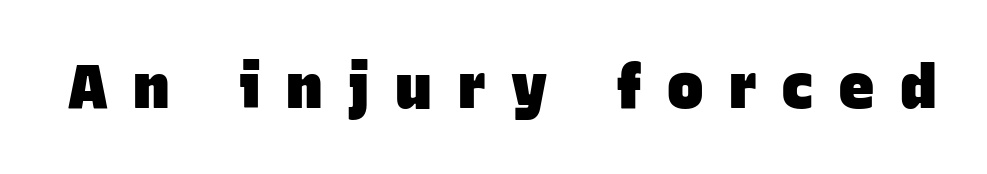
The image shows 61 px heavy sans-serif type; set unusually wide letter spacing (+0.42 em), not underlined; low stroke contrast and a large x-height.
